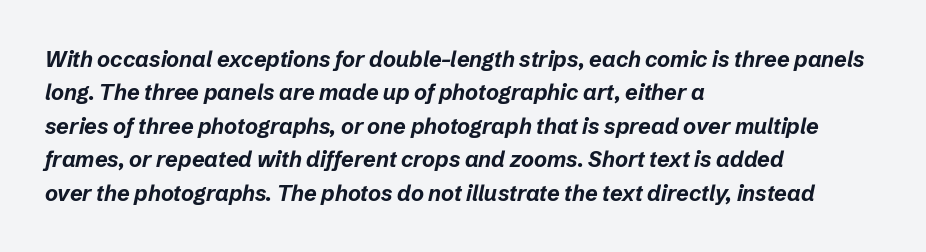
Q: Is the text bold? A: Yes.
Q: Is the text italic (slanted)? A: Yes, it leans right by about 12 degrees.
Q: Is the text underlined? A: No.
Q: How is the paragraph aligned? A: Left-aligned.
Q: Is the spacing between letters normal or unusually wide? A: Normal.
Q: Is the spacing between lines tight, normal or loose? A: Normal.
